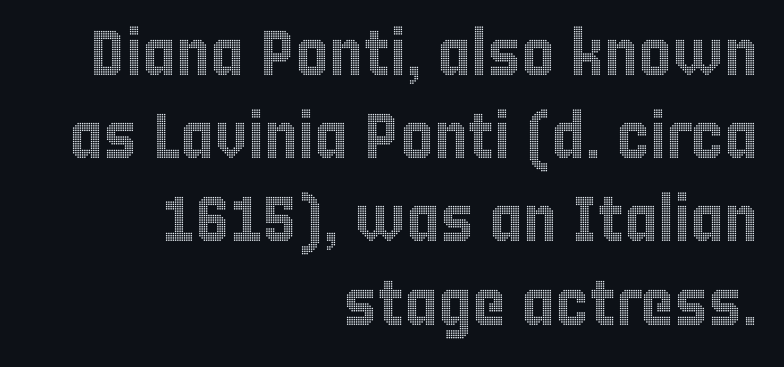
{"italic": "no", "width": "condensed", "x_height": "large", "monospaced": "no", "underline": "no", "align": "right", "line_spacing": "normal", "line_spacing_ratio": 1.3, "letter_spacing": "normal", "letter_spacing_em": 0.0, "glyph_px": 64}
